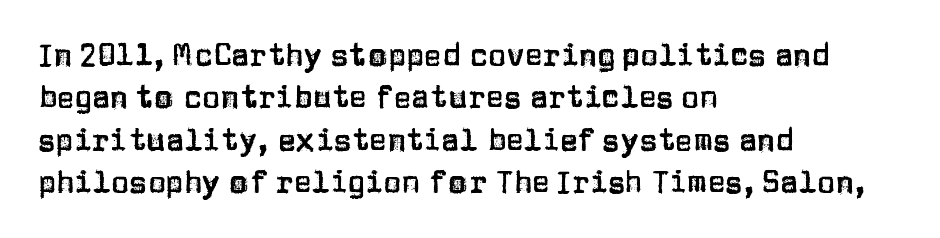
{"serif": "no", "italic": "no", "width": "normal", "stroke_contrast": "low", "x_height": "large", "monospaced": "no", "underline": "no", "align": "left", "line_spacing": "normal", "line_spacing_ratio": 1.41, "letter_spacing": "normal", "letter_spacing_em": 0.0, "glyph_px": 30}
